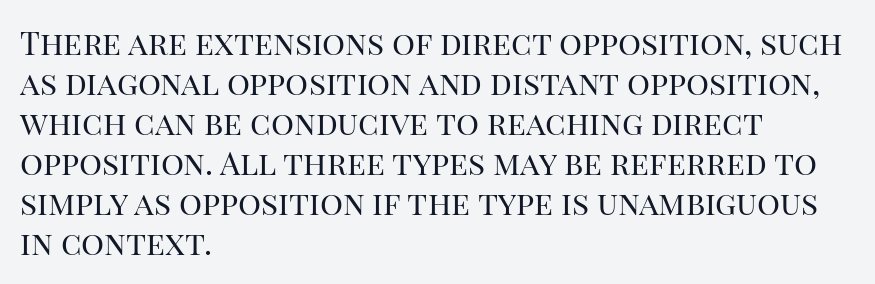
The image shows 32 px regular-weight serif type, upright; set left-aligned, normal line spacing (1.25x), normal letter spacing, not underlined; high stroke contrast and a large x-height.
